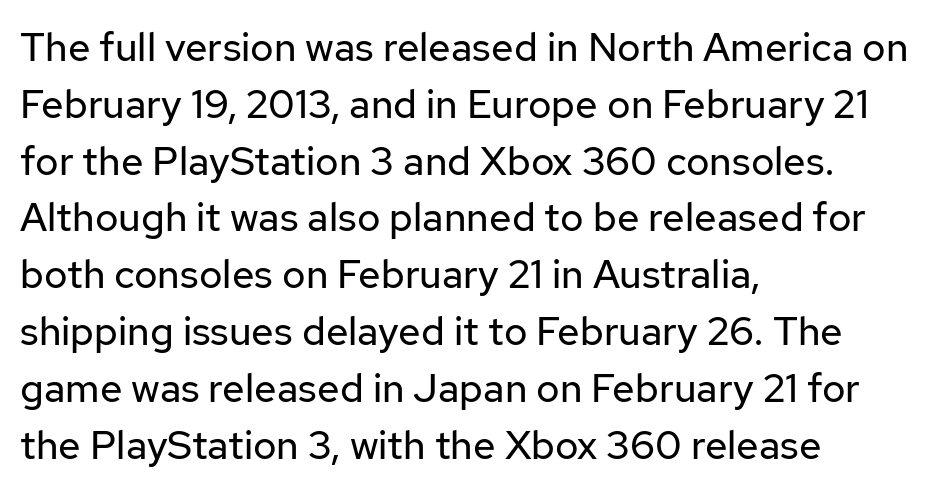
Q: Is the text bold? A: No.
Q: Is the text italic (slanted)? A: No, it is upright.
Q: Is the typeface a serif or a sans-serif typeface? A: Sans-serif.
Q: Is the text underlined? A: No.
Q: How is the paragraph aligned? A: Left-aligned.
Q: Is the spacing between letters normal or unusually wide? A: Normal.
Q: Is the spacing between lines tight, normal or loose? A: Normal.
Q: Width (condensed, normal, or wide)? A: Normal.
Q: Stroke contrast? A: Low.
Q: x-height? A: Medium.
Q: Monospaced? A: No.
